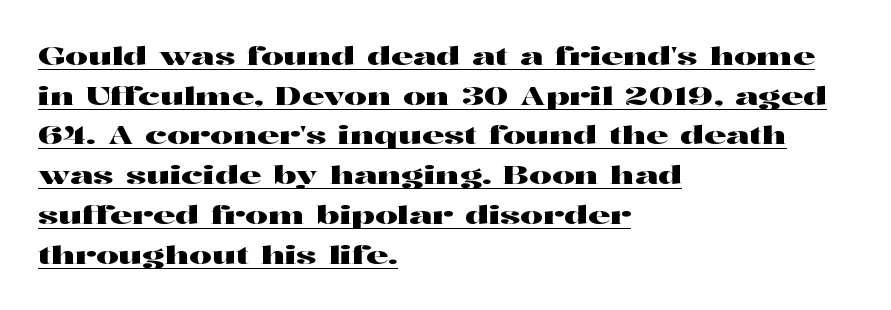
Q: Is the text italic (slanted)? A: No, it is upright.
Q: Is the text underlined? A: Yes.
Q: How is the paragraph aligned? A: Left-aligned.
Q: Is the spacing between letters normal or unusually wide? A: Normal.
Q: Is the spacing between lines tight, normal or loose? A: Normal.
